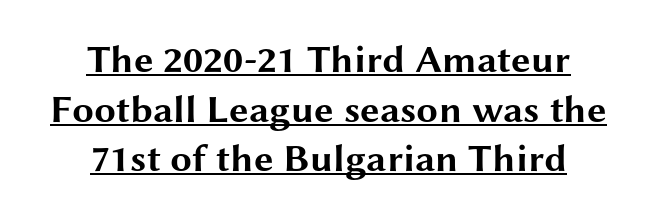
Check the space under the baseline: a stroke is drawn there. This is sans-serif lettering, the kind often seen on screens and signage. Regarding leading, the lines here are spaced in the standard way. Vertical strokes here are truly vertical. Emphasis by weight is at full strength: bold. Spacing verdict: proportional, widths tailored to each character.
